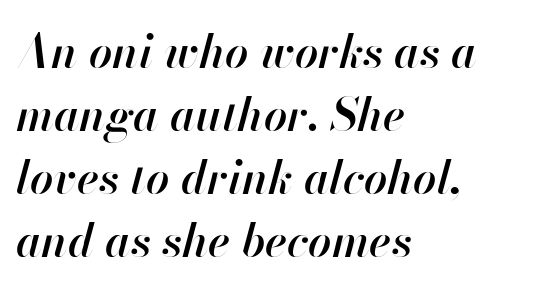
{"italic": "yes", "lean": "right", "slant_degrees": 13, "bold": "semi", "weight": "semibold", "width": "normal", "stroke_contrast": "high", "x_height": "small", "monospaced": "no", "underline": "no", "align": "left", "line_spacing": "normal", "line_spacing_ratio": 1.37, "letter_spacing": "normal", "letter_spacing_em": 0.0, "glyph_px": 46}
